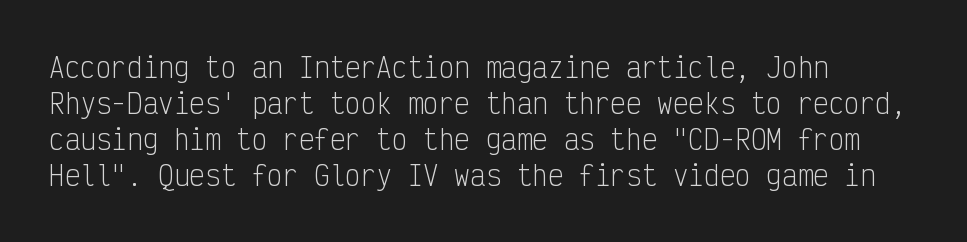
The characters are drawn with everyday or finer stroke widths. Line beginnings align vertically; line endings do not. Rule under the text: the space is simply empty. Words appear dense and cohesive because spacing is normal. Whoever set this chose a conventional vertical rhythm. Rendered with straight, roman letterforms.
